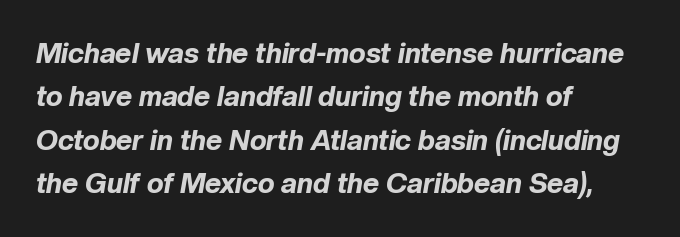
{"italic": "yes", "lean": "right", "slant_degrees": 10, "bold": "yes", "weight": "bold", "width": "normal", "stroke_contrast": "low", "x_height": "medium", "monospaced": "no", "underline": "no", "align": "left", "line_spacing": "normal", "line_spacing_ratio": 1.55, "letter_spacing": "normal", "letter_spacing_em": 0.0, "glyph_px": 28}
